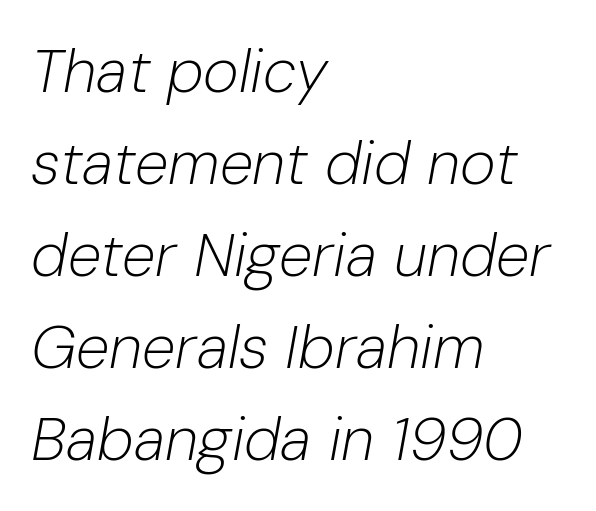
Every character sits at an angle, as italics do. The letters advance in unequal steps, a hallmark of proportional type. The font sits on the lighter half of the weight spectrum, regular included. Vertical spacing — default.
